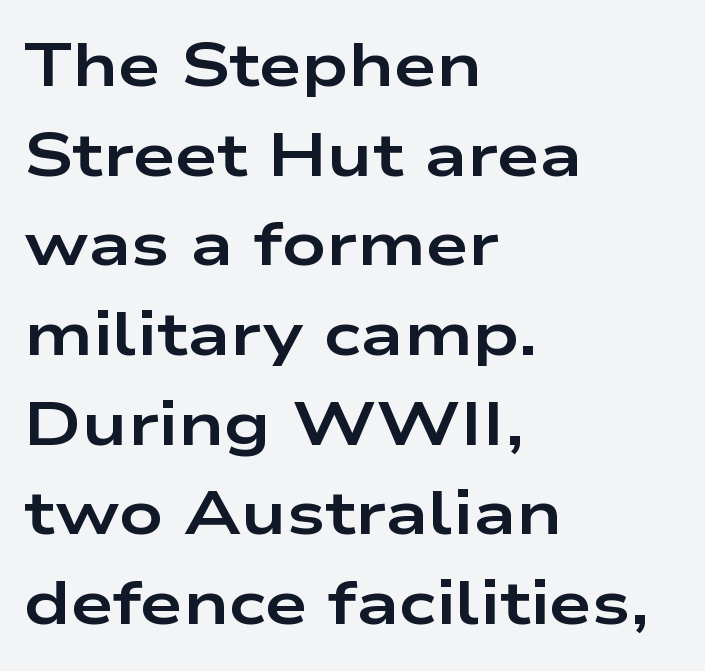
{"serif": "no", "italic": "no", "bold": "yes", "weight": "bold", "width": "wide", "stroke_contrast": "low", "x_height": "medium", "monospaced": "no", "underline": "no", "align": "left", "line_spacing": "normal", "line_spacing_ratio": 1.47, "letter_spacing": "normal", "letter_spacing_em": 0.0, "glyph_px": 61}
